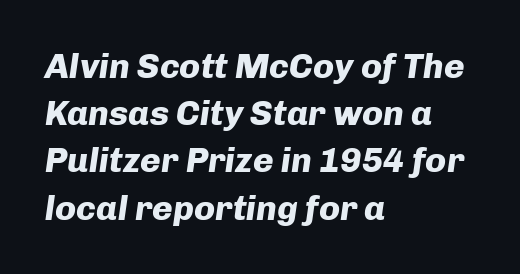
The image shows 35 px heavy type, italic (leaning right); set left-aligned, normal line spacing (1.35x), normal letter spacing, not underlined; low stroke contrast and a medium x-height.
